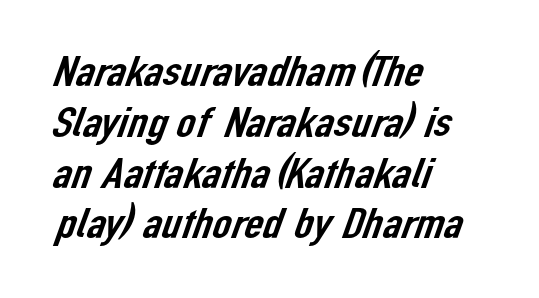
This rendering employs a face without finishing strokes, i.e., a sans-serif. The rendering uses natural spacing where letterforms have individual widths. In CSS terms this would be text-align: left. You could call the tracking neutral — neither tight nor loose.
